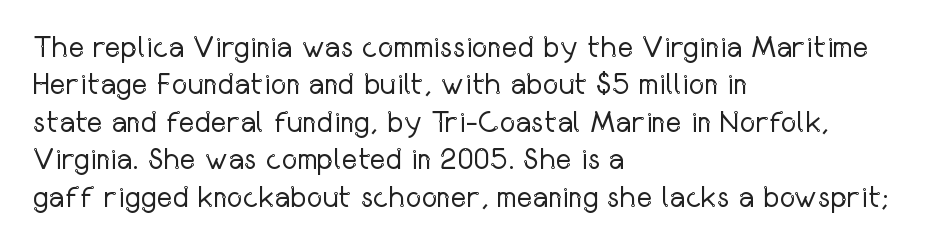
{"serif": "no", "italic": "no", "bold": "no", "weight": "regular", "width": "condensed", "stroke_contrast": "low", "x_height": "medium", "monospaced": "no", "underline": "no", "align": "left", "line_spacing": "normal", "line_spacing_ratio": 1.25, "letter_spacing": "normal", "letter_spacing_em": 0.0, "glyph_px": 30}
